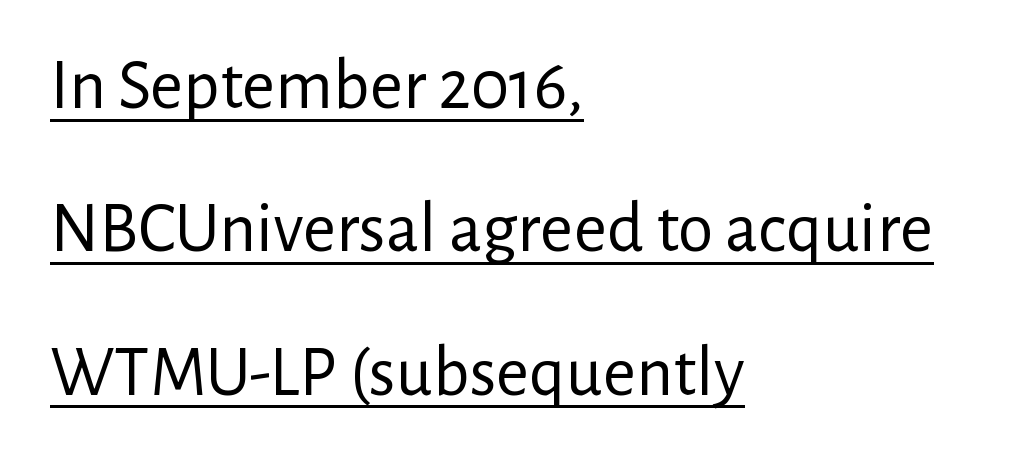
The image shows 72 px regular-weight sans-serif type, upright; set left-aligned, loose line spacing (1.99x), normal letter spacing, underlined; low stroke contrast and a medium x-height.
